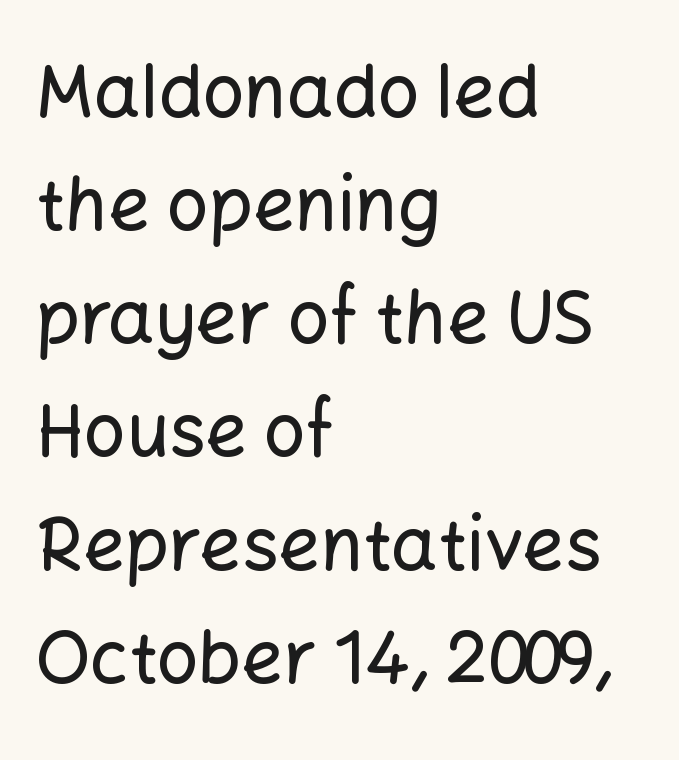
The face used here is a sans, in the tradition of grotesques and geometrics. Is this a fixed-width face? No — the glyphs have proportional, varying widths. The lines in this sample share a left origin and differ only in where they stop. Vertical strokes here are truly vertical. The lines sit at an ordinary, default distance from one another.
